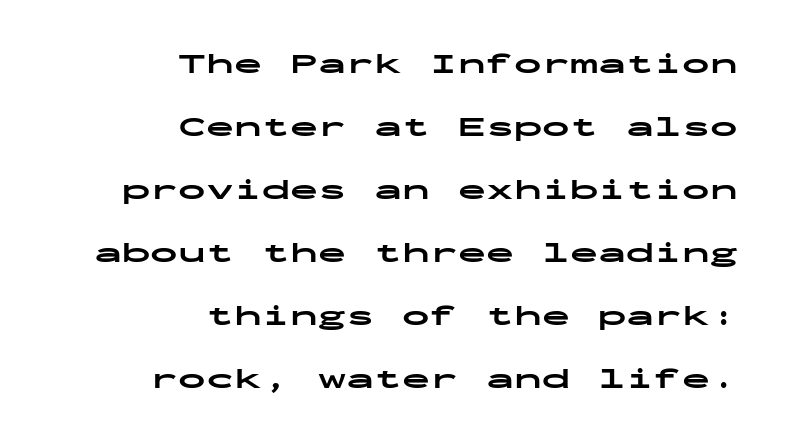
{"serif": "no", "italic": "no", "bold": "yes", "weight": "bold", "width": "wide", "stroke_contrast": "low", "x_height": "medium", "monospaced": "yes", "underline": "no", "align": "right", "line_spacing": "loose", "line_spacing_ratio": 2.25, "letter_spacing": "normal", "letter_spacing_em": 0.0, "glyph_px": 28}
